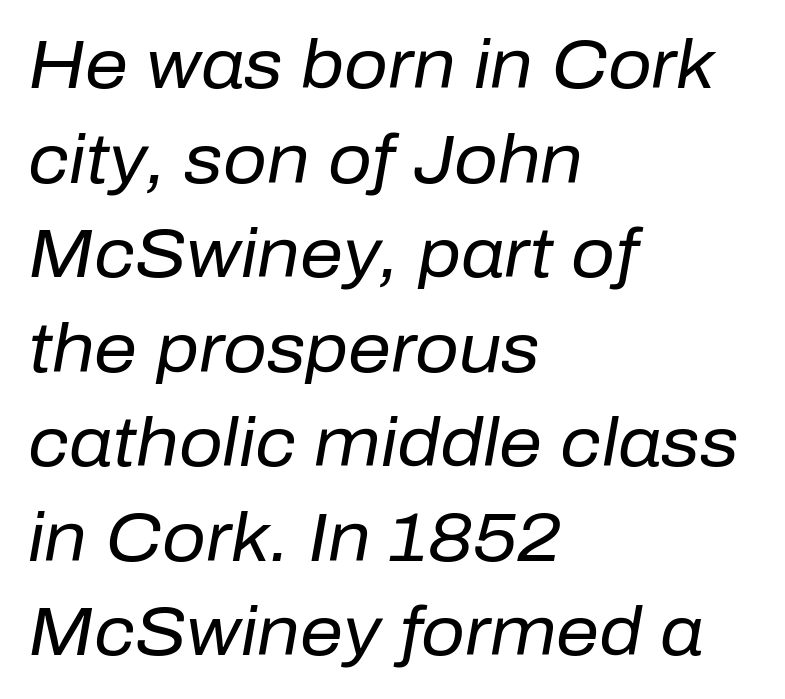
{"italic": "yes", "lean": "right", "slant_degrees": 10, "bold": "no", "weight": "regular", "width": "normal", "stroke_contrast": "low", "x_height": "medium", "monospaced": "no", "underline": "no", "align": "left", "line_spacing": "normal", "line_spacing_ratio": 1.39, "letter_spacing": "normal", "letter_spacing_em": 0.0, "glyph_px": 68}
